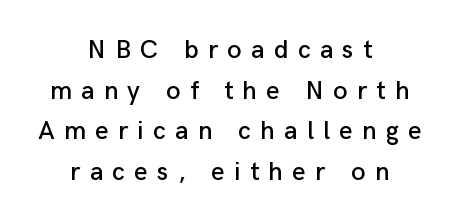
Decoration check: the copy has no underline. Notice how the passage keeps no hard edge, just a central spine. The type sits square on the baseline with zero lean. This rendering widens character spacing well past its baseline value. A normal amount of white space separates one row of letters from the next.
